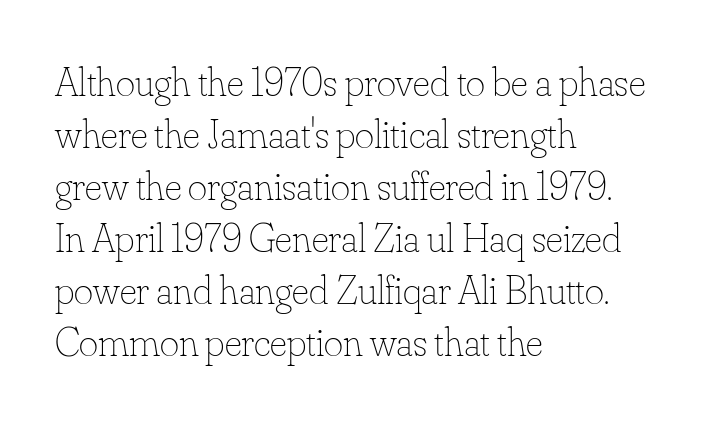
Reading down the block, your eye returns to a fixed left position each line. No letter is thick-stroked: the sample isn't bold. A clean baseline with only descenders dipping below it. Each letter keeps its own natural width here, so spacing adapts to shape.
